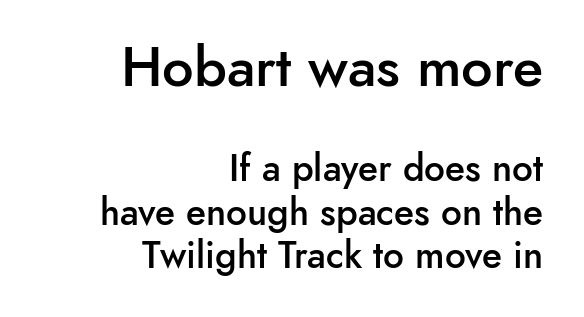
{"serif": "no", "italic": "no", "bold": "semi", "weight": "semibold", "width": "normal", "stroke_contrast": "low", "x_height": "small", "monospaced": "no", "underline": "no", "align": "right", "line_spacing_ratio": 1.17, "letter_spacing": "normal", "letter_spacing_em": 0.0, "larger_block": "first", "size_ratio": 1.51, "glyph_px": 56}
